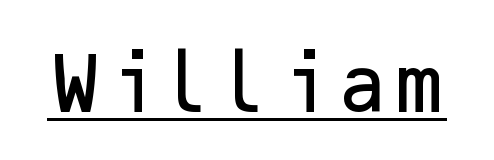
Q: Is the text italic (slanted)? A: No, it is upright.
Q: Is the typeface a serif or a sans-serif typeface? A: Sans-serif.
Q: Is the text underlined? A: Yes.
Q: Is the spacing between letters normal or unusually wide? A: Normal.
Q: Width (condensed, normal, or wide)? A: Normal.
Q: Stroke contrast? A: Low.
Q: x-height? A: Medium.
